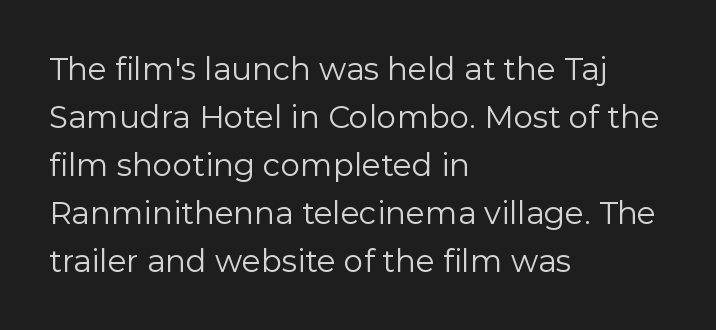
{"serif": "no", "italic": "no", "bold": "no", "weight": "regular", "width": "normal", "stroke_contrast": "low", "x_height": "medium", "monospaced": "no", "underline": "no", "align": "left", "line_spacing": "normal", "line_spacing_ratio": 1.55, "letter_spacing": "normal", "letter_spacing_em": 0.0, "glyph_px": 31}
